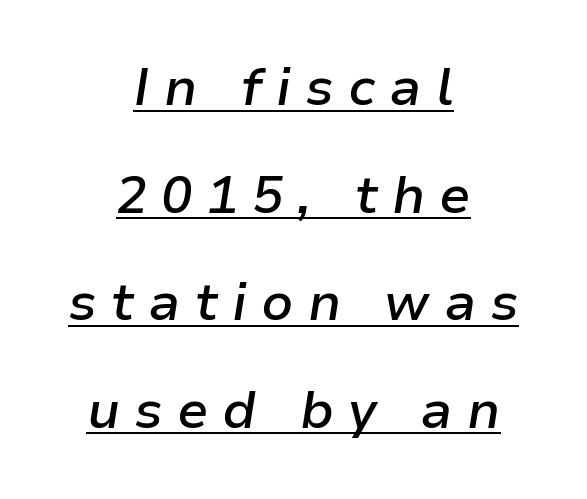
The image shows 52 px semibold type, italic (leaning right); set centered, loose line spacing (2.07x), unusually wide letter spacing (+0.27 em), underlined; low stroke contrast and a medium x-height.
